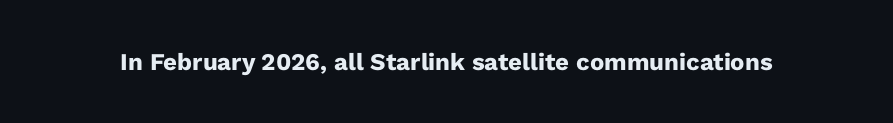
The image shows 24 px bold type, upright; set normal letter spacing, not underlined.
